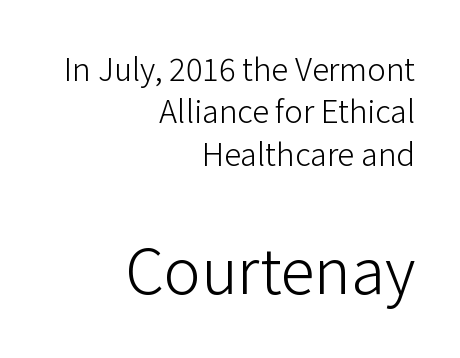
This sample has the flowing, uneven cadence of proportional lettering. Words float on clear page, feet unadorned. These lines stack with their right ends in a neat column. The letterforms sit shoulder to shoulder at normal distance. Weight: not bold — regular or lighter.
